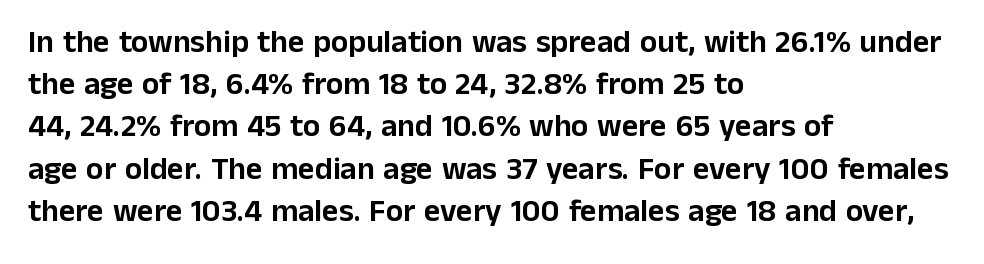
Each line starts at the same left margin while the right side varies. Ascenders rise straight up at ninety degrees. Each word holds together tightly as a unit, with standard inter-letter gaps. Quick note: interline space is typical.
